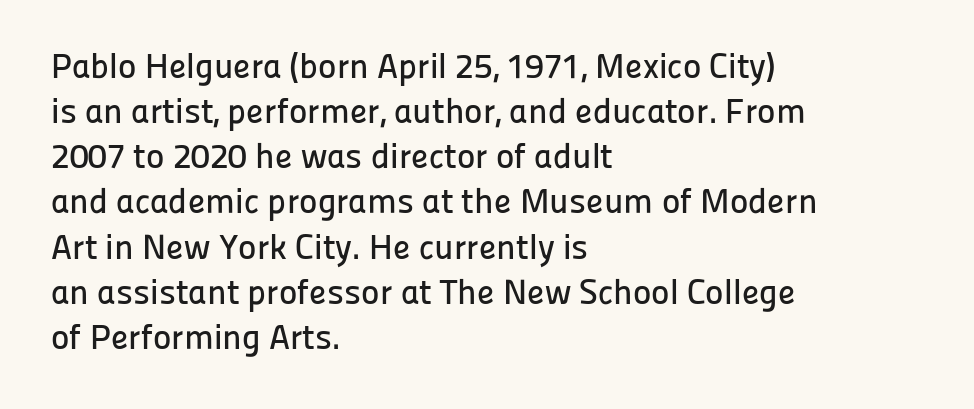
{"serif": "no", "italic": "no", "width": "normal", "stroke_contrast": "low", "x_height": "medium", "monospaced": "no", "underline": "no", "align": "left", "line_spacing": "normal", "line_spacing_ratio": 1.29, "letter_spacing": "normal", "letter_spacing_em": 0.0, "glyph_px": 35}
